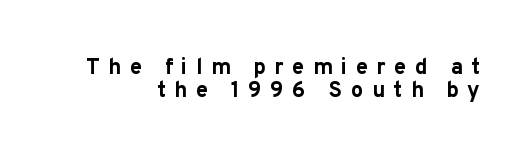
The image shows 22 px bold type, upright; set right-aligned, tight line spacing (1.04x), unusually wide letter spacing (+0.39 em), not underlined.
